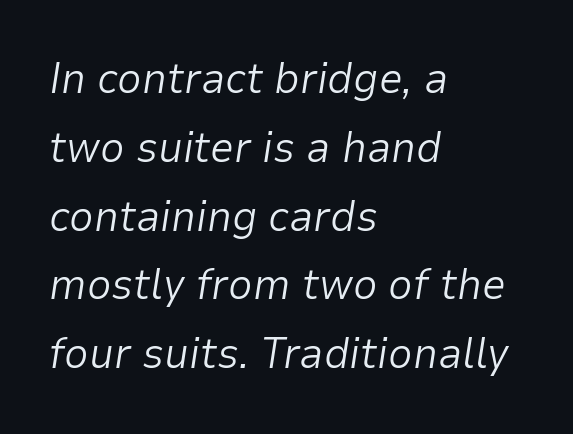
The image shows 43 px light type, italic (leaning right); set left-aligned, normal line spacing (1.6x), normal letter spacing, not underlined; low stroke contrast and a medium x-height.
